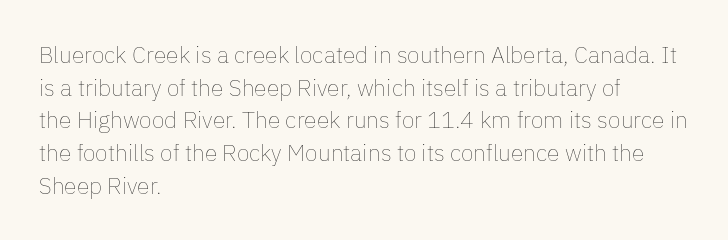
Characters follow at the spacing the type designer built in. The letterforms sit at book weight or below. Rendered with straight, roman letterforms. The rows are spaced the way most documents space them. The strip under each line holds only bare page.
